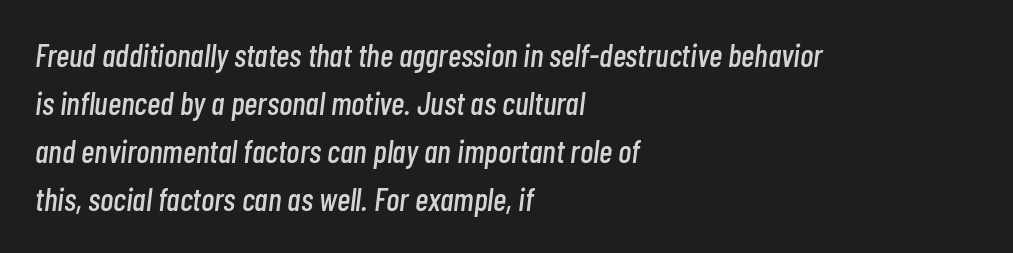
The vertical gap from one line to the next is medium. This sample is left-justified, so line endings fall wherever the words run out. Think of a printed novel: that variable character pitch is what you see here. Nobody touched the tracking dial on this one. The space directly below the letters is spotless.
